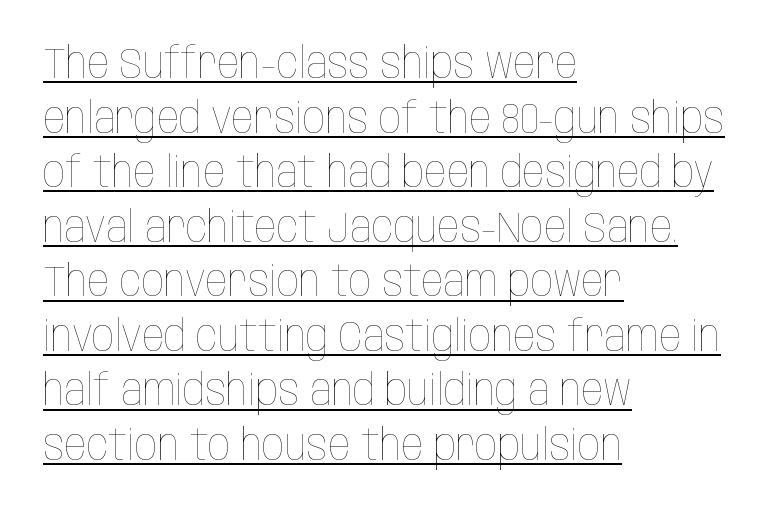
The image shows 44 px thin, condensed type, upright; set left-aligned, line spacing 1.24x, normal letter spacing, underlined; low stroke contrast and a large x-height.
